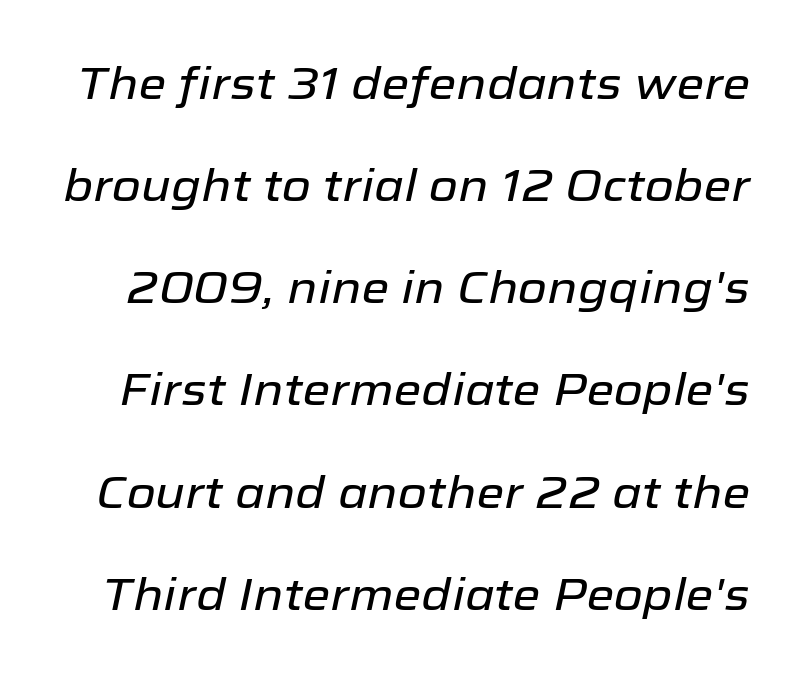
Each word holds together tightly as a unit, with standard inter-letter gaps. Spacing verdict: proportional, widths tailored to each character. Students, observe: this is what heavily led, spacious text looks like. Italic? Definitely — the glyphs are oblique.
